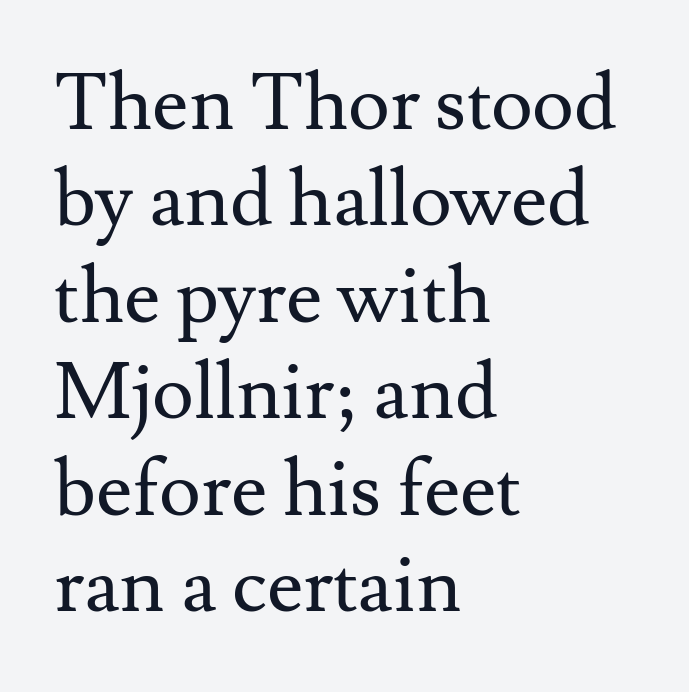
{"serif": "yes", "italic": "no", "bold": "no", "weight": "regular", "width": "normal", "stroke_contrast": "medium", "x_height": "small", "monospaced": "no", "underline": "no", "align": "left", "line_spacing_ratio": 1.22, "letter_spacing": "normal", "letter_spacing_em": 0.0, "glyph_px": 79}
